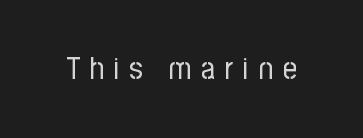
The image shows 31 px regular-weight, condensed sans-serif type, upright; set unusually wide letter spacing (+0.31 em), not underlined; low stroke contrast and a medium x-height.
